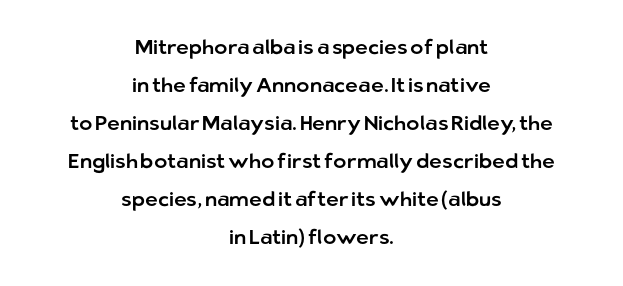
Q: Is the text italic (slanted)? A: No, it is upright.
Q: Is the text underlined? A: No.
Q: How is the paragraph aligned? A: Centered.
Q: Is the spacing between letters normal or unusually wide? A: Normal.
Q: Is the spacing between lines tight, normal or loose? A: Loose.
